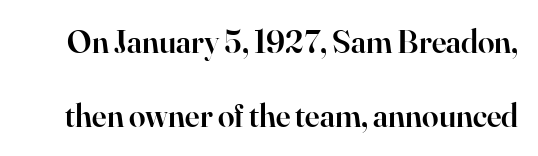
{"serif": "yes", "italic": "no", "bold": "semi", "weight": "semibold", "width": "normal", "stroke_contrast": "high", "x_height": "small", "monospaced": "no", "underline": "no", "line_spacing": "loose", "line_spacing_ratio": 2.23, "letter_spacing": "normal", "letter_spacing_em": 0.0, "glyph_px": 33}
